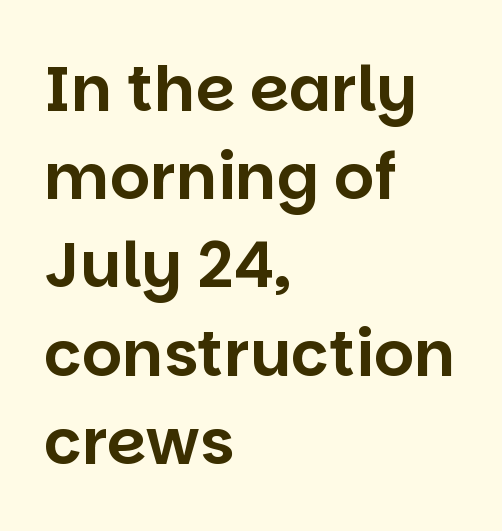
The image shows 63 px sans-serif type, upright; set left-aligned, normal line spacing (1.4x), normal letter spacing, not underlined; low stroke contrast and a large x-height.
